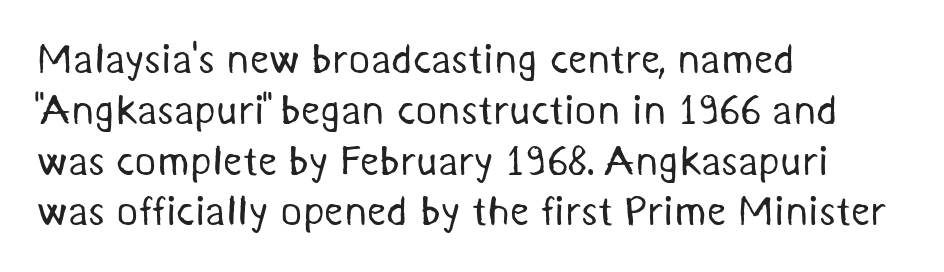
The lines in this sample share a left origin and differ only in where they stop. What kind of face is this? One without serifs — a sans. No letter is thick-stroked: the sample isn't bold. Does extra space separate the letters? No, they use regular spacing. Note the varied advance widths — an 'i' is clearly narrower than an 'm'.
